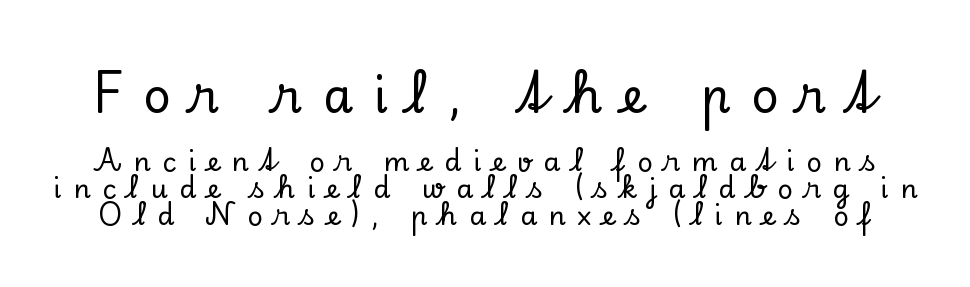
Bare-footed words on every line. Varying glyph widths throughout — classic text-font behaviour. Is the lower block the larger one? No — the upper block carries the bigger type. Tracking value appears strongly positive — letters spread wide.
